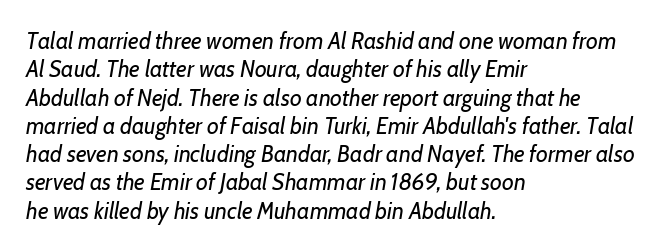
The passage is arranged the way most books set body copy — flush left. Just letters on the line, the space beneath them empty. The strokes carry an ordinary text weight at most. It's the slanting kind of type. Is the letter spacing exaggerated? No — it looks like the ordinary default.
